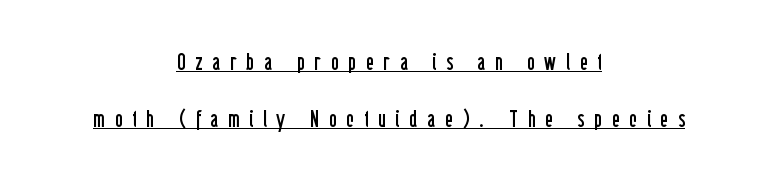
Q: Is the text bold? A: No.
Q: Is the text italic (slanted)? A: No, it is upright.
Q: Is the text underlined? A: Yes.
Q: How is the paragraph aligned? A: Centered.
Q: Is the spacing between letters normal or unusually wide? A: Unusually wide.
Q: Is the spacing between lines tight, normal or loose? A: Loose.
